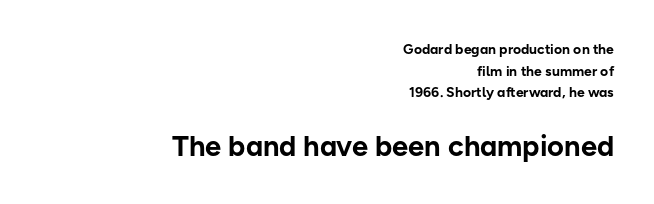
The rows are spaced the way most documents space them. A sans-serif font was chosen for this passage. A typesetter would call this proportional, since set widths differ per character. The zone under the glyphs is completely vacant. Two sizes are in play, and the larger belongs to the second block.
